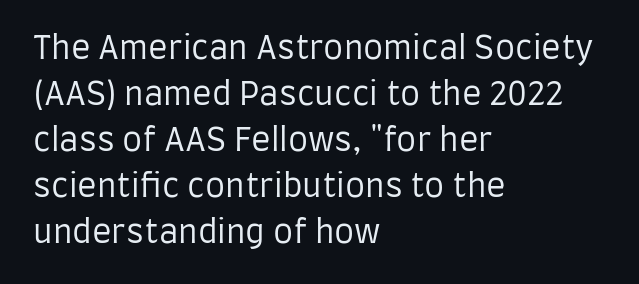
Letters have the restrained weight of plain body copy at most. These lines keep a tight, regular rhythm from letter to letter. The typography opts for an upright posture over an oblique one. Where is the straight margin? On the left.
